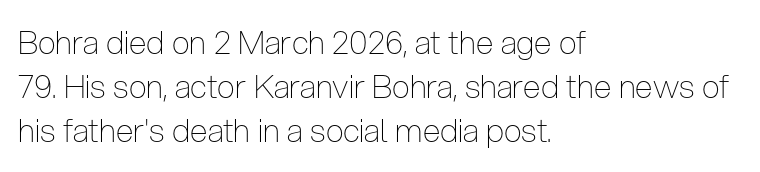
Q: Is the text bold? A: No.
Q: Is the text italic (slanted)? A: No, it is upright.
Q: Is the typeface a serif or a sans-serif typeface? A: Sans-serif.
Q: Is the text underlined? A: No.
Q: How is the paragraph aligned? A: Left-aligned.
Q: Is the spacing between letters normal or unusually wide? A: Normal.
Q: Is the spacing between lines tight, normal or loose? A: Normal.
Q: Width (condensed, normal, or wide)? A: Condensed.
Q: Stroke contrast? A: Low.
Q: x-height? A: Medium.
Q: Monospaced? A: No.
